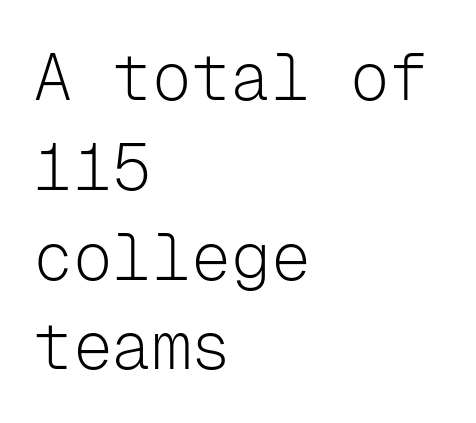
The specimen omits any rule beneath the text block's lines. The compositor pushed each line to the left boundary. What kind of face is this? One without serifs — a sans. The passage shown stacks its lines at a standard gap.
